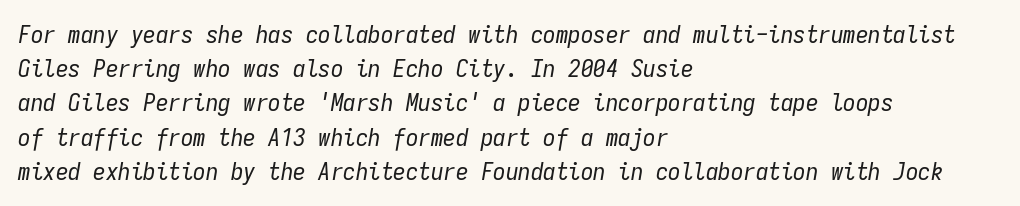
The line-height multiplier appears to be the usual default. The specimen omits any rule beneath the text block's lines. These glyphs show unthickened strokes, regular width or finer. The compositor pushed each line to the left boundary. The text carries the slant typical of an italic or oblique font. These lines keep a tight, regular rhythm from letter to letter.
